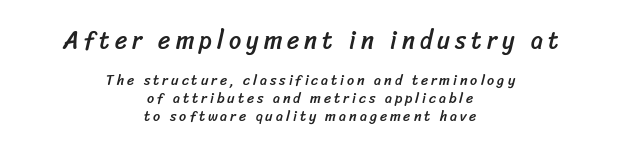
{"underline": "no", "align": "center", "line_spacing": "normal", "line_spacing_ratio": 1.26, "letter_spacing": "wide", "letter_spacing_em": 0.21, "larger_block": "first", "size_ratio": 1.71, "glyph_px": 24}
